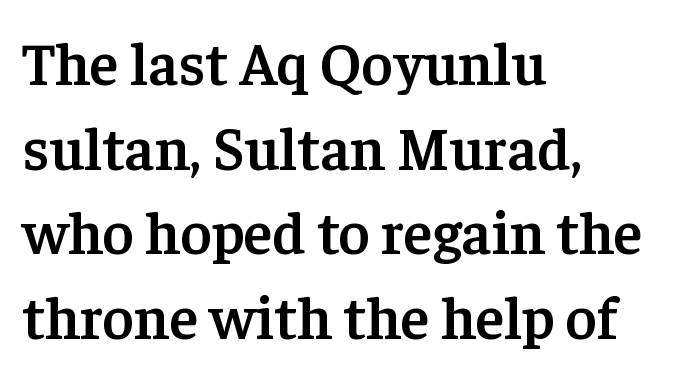
Q: Is the text bold? A: Semi-bold.
Q: Is the text italic (slanted)? A: No, it is upright.
Q: Is the typeface a serif or a sans-serif typeface? A: Serif.
Q: Is the text underlined? A: No.
Q: How is the paragraph aligned? A: Left-aligned.
Q: Is the spacing between letters normal or unusually wide? A: Normal.
Q: Is the spacing between lines tight, normal or loose? A: Normal.
Q: Width (condensed, normal, or wide)? A: Normal.
Q: Stroke contrast? A: Low.
Q: x-height? A: Medium.
Q: Monospaced? A: No.
